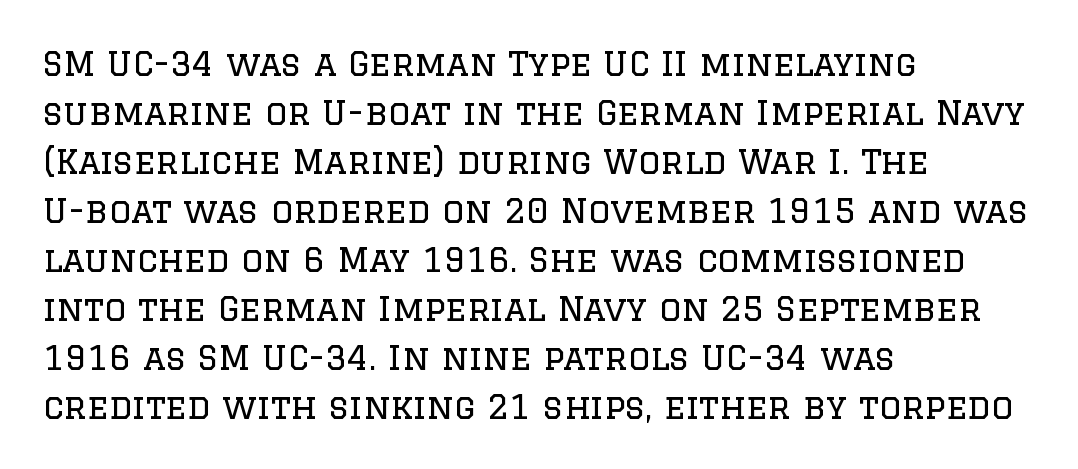
Q: Is the text bold? A: No.
Q: Is the text italic (slanted)? A: No, it is upright.
Q: Is the typeface a serif or a sans-serif typeface? A: Serif.
Q: Is the text underlined? A: No.
Q: How is the paragraph aligned? A: Left-aligned.
Q: Is the spacing between letters normal or unusually wide? A: Normal.
Q: Is the spacing between lines tight, normal or loose? A: Normal.
Q: Width (condensed, normal, or wide)? A: Normal.
Q: Stroke contrast? A: Low.
Q: x-height? A: Large.
Q: Monospaced? A: No.
